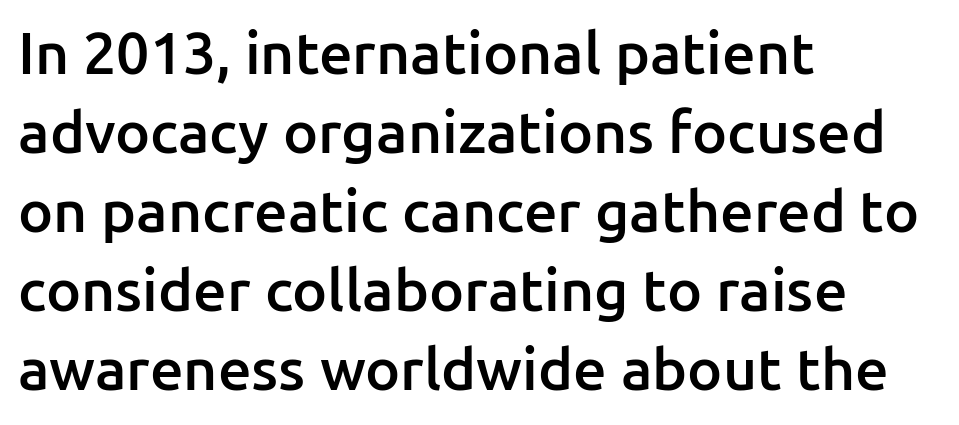
The image shows 59 px semibold sans-serif type, upright; set left-aligned, normal line spacing (1.34x), normal letter spacing, not underlined; low stroke contrast and a medium x-height.
